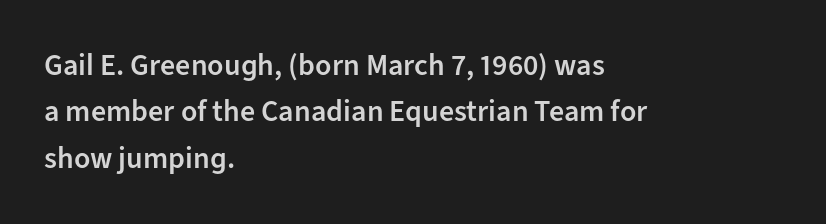
Q: Is the text bold? A: Semi-bold.
Q: Is the text italic (slanted)? A: No, it is upright.
Q: Is the typeface a serif or a sans-serif typeface? A: Sans-serif.
Q: Is the text underlined? A: No.
Q: How is the paragraph aligned? A: Left-aligned.
Q: Is the spacing between letters normal or unusually wide? A: Normal.
Q: Is the spacing between lines tight, normal or loose? A: Normal.
Q: Width (condensed, normal, or wide)? A: Normal.
Q: Stroke contrast? A: Low.
Q: x-height? A: Medium.
Q: Monospaced? A: No.
